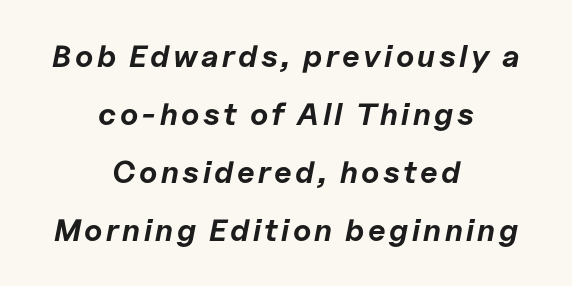
{"italic": "yes", "lean": "right", "slant_degrees": 11, "bold": "yes", "weight": "bold", "width": "normal", "stroke_contrast": "low", "x_height": "medium", "monospaced": "no", "underline": "no", "align": "center", "line_spacing_ratio": 1.87, "glyph_px": 31}
